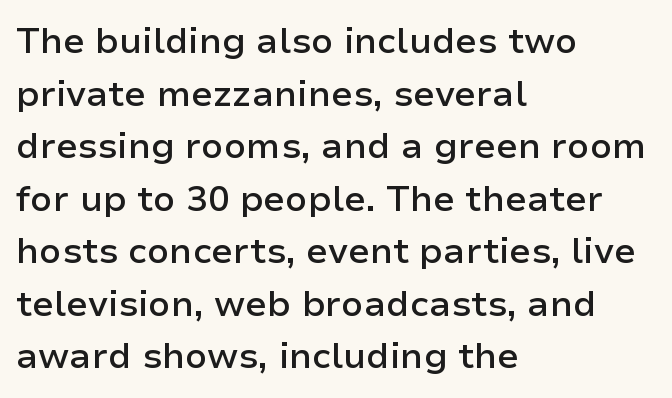
Q: Is the text bold? A: Semi-bold.
Q: Is the text italic (slanted)? A: No, it is upright.
Q: Is the typeface a serif or a sans-serif typeface? A: Sans-serif.
Q: Is the text underlined? A: No.
Q: How is the paragraph aligned? A: Left-aligned.
Q: Is the spacing between letters normal or unusually wide? A: Normal.
Q: Is the spacing between lines tight, normal or loose? A: Normal.
Q: Width (condensed, normal, or wide)? A: Normal.
Q: Stroke contrast? A: Low.
Q: x-height? A: Medium.
Q: Monospaced? A: No.
